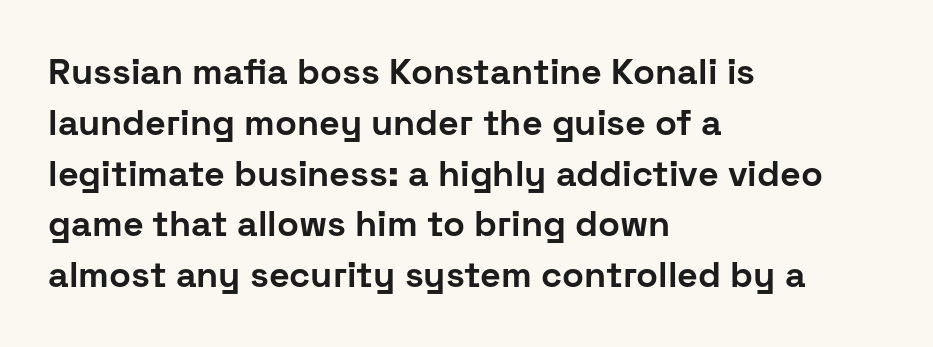
Look at the bottom of the vertical strokes: they stop flat, with no serifs. Rendered with straight, roman letterforms. The gap between lines stays unmarked. What weight is shown? A full bold with thick strokes. Summary of vertical rhythm: regular, with standard interline spacing. Spacing verdict: proportional, widths tailored to each character.
